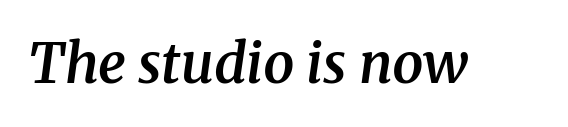
The image shows 55 px semibold serif type, italic (leaning right); set normal letter spacing, not underlined; medium stroke contrast and a medium x-height.
